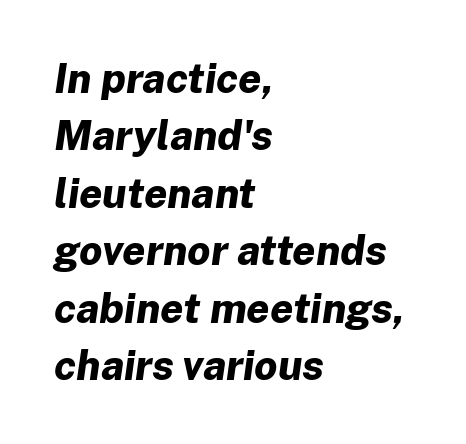
A bare baseline throughout the passage. The characters look thick and weighty, a clear bold. Is this a fixed-width face? No — the glyphs have proportional, varying widths. Is the type slanted? Yes — the strokes lean at a clear angle. Spacing between characters is what you'd get straight out of the box.
